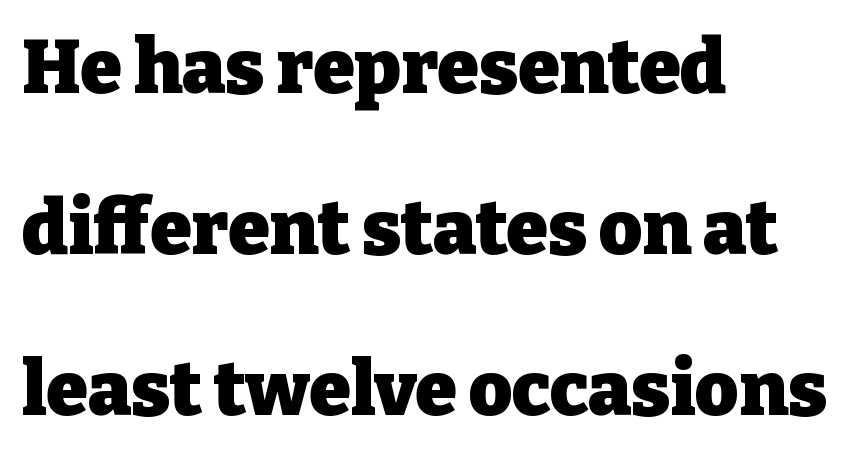
Q: Is the text bold? A: Yes.
Q: Is the text italic (slanted)? A: No, it is upright.
Q: Is the typeface a serif or a sans-serif typeface? A: Serif.
Q: Is the text underlined? A: No.
Q: How is the paragraph aligned? A: Left-aligned.
Q: Is the spacing between letters normal or unusually wide? A: Normal.
Q: Is the spacing between lines tight, normal or loose? A: Loose.
Q: Width (condensed, normal, or wide)? A: Normal.
Q: Stroke contrast? A: Low.
Q: x-height? A: Medium.
Q: Monospaced? A: No.
